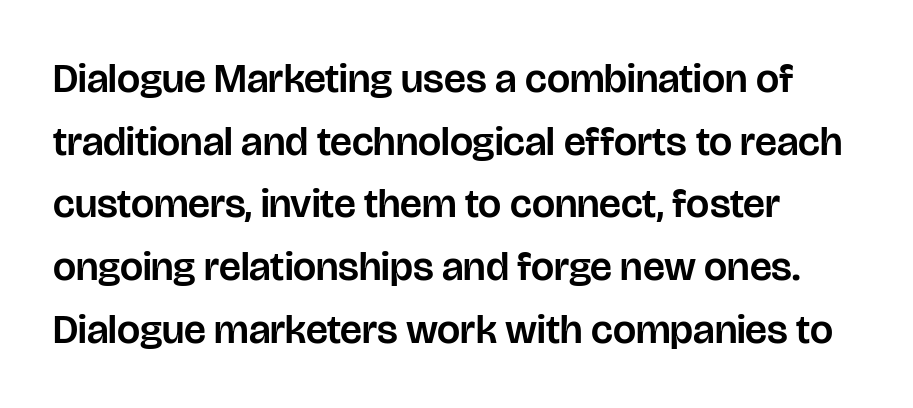
The designer went with a sans here, leaving each stem footless. Varying glyph widths throughout — classic text-font behaviour. This sample uses an upright cut, with every glyph sitting square on the baseline. Is the letter spacing exaggerated? No — it looks like the ordinary default.
